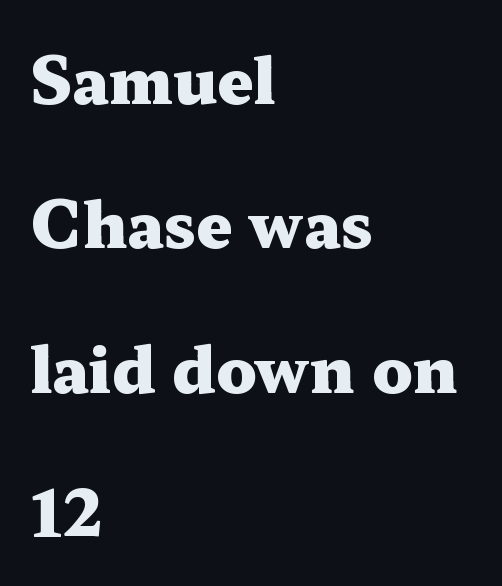
Q: Is the text bold? A: Yes.
Q: Is the text italic (slanted)? A: No, it is upright.
Q: Is the typeface a serif or a sans-serif typeface? A: Serif.
Q: Is the text underlined? A: No.
Q: How is the paragraph aligned? A: Left-aligned.
Q: Is the spacing between letters normal or unusually wide? A: Normal.
Q: Is the spacing between lines tight, normal or loose? A: Loose.
Q: Width (condensed, normal, or wide)? A: Wide.
Q: Stroke contrast? A: Medium.
Q: x-height? A: Medium.
Q: Monospaced? A: No.
